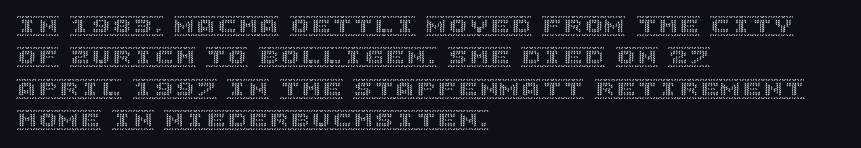
The image shows 21 px text type, upright; set left-aligned, normal line spacing (1.5x), normal letter spacing, not underlined.
